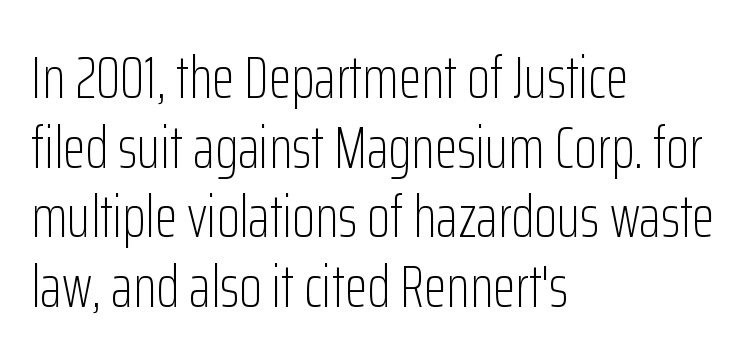
The image shows 59 px light, condensed sans-serif type, upright; set left-aligned, line spacing 1.18x, normal letter spacing, not underlined; low stroke contrast and a medium x-height.
